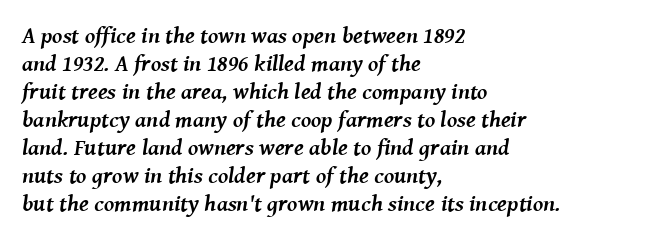
Q: Is the text bold? A: Yes.
Q: Is the text italic (slanted)? A: Yes, it leans right by about 8 degrees.
Q: Is the text underlined? A: No.
Q: How is the paragraph aligned? A: Left-aligned.
Q: Is the spacing between letters normal or unusually wide? A: Normal.
